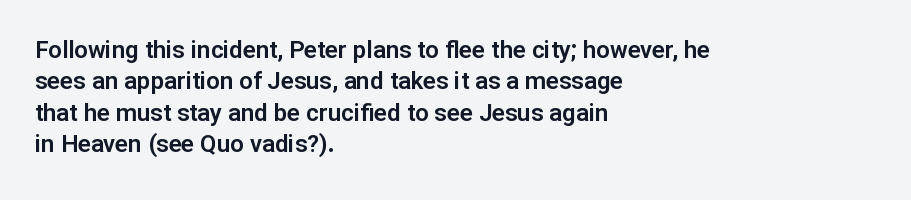
{"italic": "no", "underline": "no", "align": "left", "line_spacing": "normal", "line_spacing_ratio": 1.31, "letter_spacing": "normal", "letter_spacing_em": 0.0, "glyph_px": 24}
